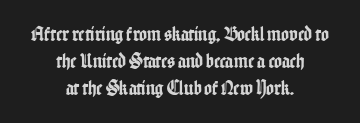
{"italic": "no", "underline": "no", "align": "center", "line_spacing": "normal", "line_spacing_ratio": 1.29, "letter_spacing": "normal", "letter_spacing_em": 0.0, "glyph_px": 21}
